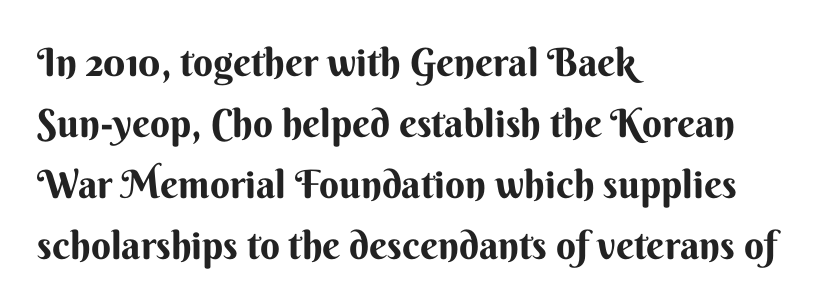
Each new line begins a customary step beneath the previous one. The type family on display is of the sans-serif kind. Rule under the text: the space is simply empty. The typesetter chose a ragged-right arrangement here.
